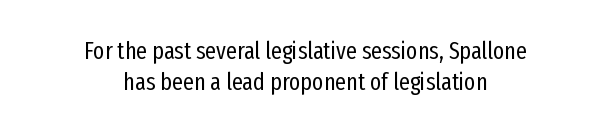
The image shows 24 px text type, upright; set centered, normal line spacing (1.29x), normal letter spacing, not underlined.
